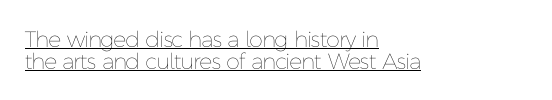
{"italic": "no", "bold": "no", "underline": "yes", "align": "left", "line_spacing": "tight", "line_spacing_ratio": 0.98, "letter_spacing": "normal", "letter_spacing_em": 0.0, "glyph_px": 22}
